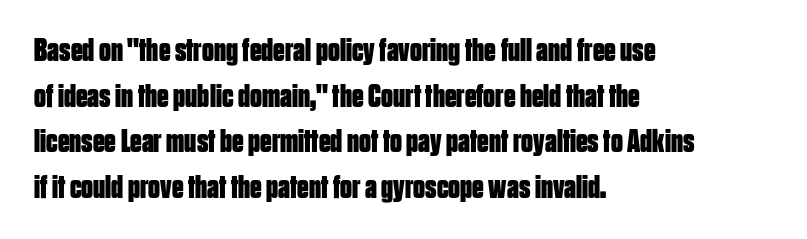
Reading down the column, the eye jumps a familiar distance to each next line. Bold? Absolutely — the strokes are thick and heavy. The letters advance in unequal steps, a hallmark of proportional type. Teacher's note: observe the even left margin — that is flush-left alignment. This is the regular roman posture of the typeface. Nope, no serifs anywhere on these letters.
